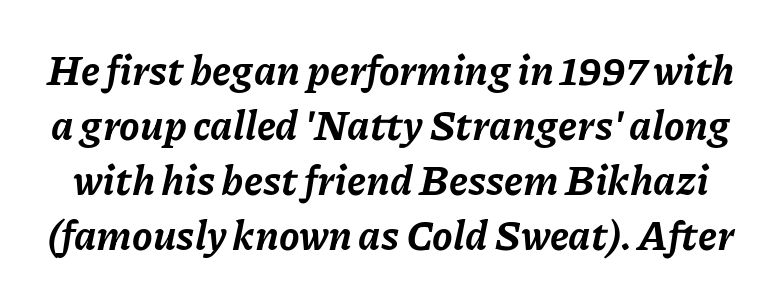
Q: Is the text bold? A: Yes.
Q: Is the text italic (slanted)? A: Yes, it leans right by about 11 degrees.
Q: Is the text underlined? A: No.
Q: Is the spacing between letters normal or unusually wide? A: Normal.
Q: Is the spacing between lines tight, normal or loose? A: Normal.
Q: Width (condensed, normal, or wide)? A: Normal.
Q: Stroke contrast? A: Low.
Q: x-height? A: Medium.
Q: Monospaced? A: No.
